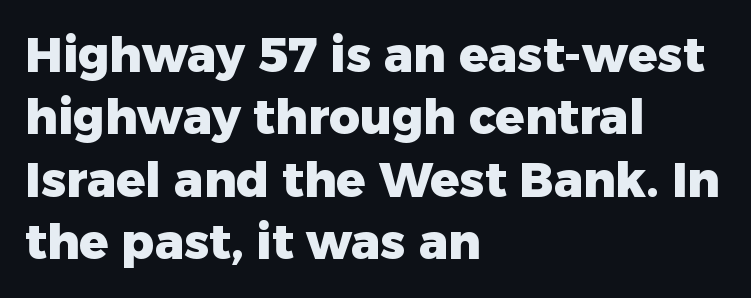
The baseline area is clear. Interline gaps are of average width in this sample. The passage shown is typeset with a sans-serif family. The letters stand upright; this is a roman face. Caption: bold face, heavy strokes.
